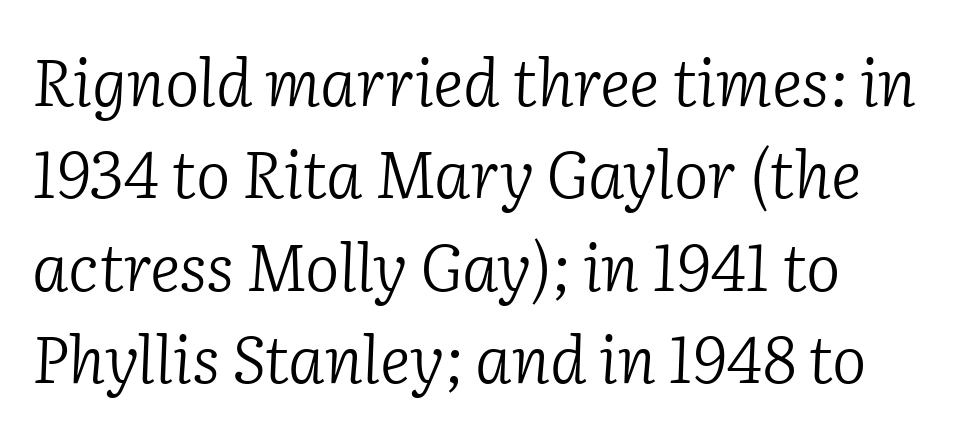
{"serif": "yes", "italic": "yes", "lean": "right", "slant_degrees": 2, "bold": "no", "weight": "light", "width": "normal", "stroke_contrast": "low", "x_height": "medium", "monospaced": "no", "underline": "no", "line_spacing": "normal", "line_spacing_ratio": 1.42, "letter_spacing": "normal", "letter_spacing_em": 0.0, "glyph_px": 65}
